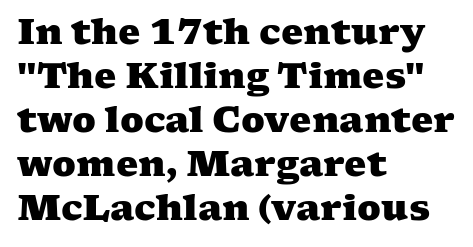
{"serif": "yes", "bold": "yes", "weight": "heavy", "width": "wide", "stroke_contrast": "medium", "x_height": "medium", "monospaced": "no", "underline": "no", "align": "left", "line_spacing": "normal", "line_spacing_ratio": 1.26, "letter_spacing": "normal", "letter_spacing_em": 0.0, "glyph_px": 35}
